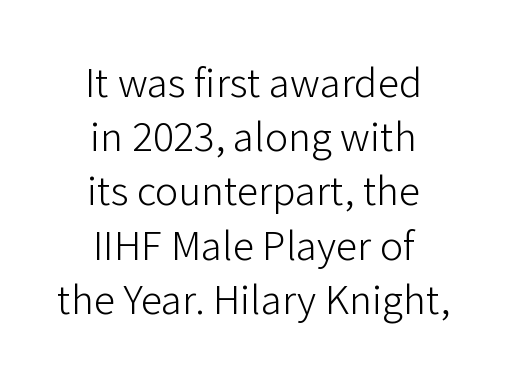
Lines of text with bare space underneath. The passage shown is typed in a proportional face where columns would drift. The horizontal fit of the characters is conventional and even. The font's upright variant was chosen for this text. What kind of face is this? One without serifs — a sans. The paragraph shown floats in the horizontal middle.
